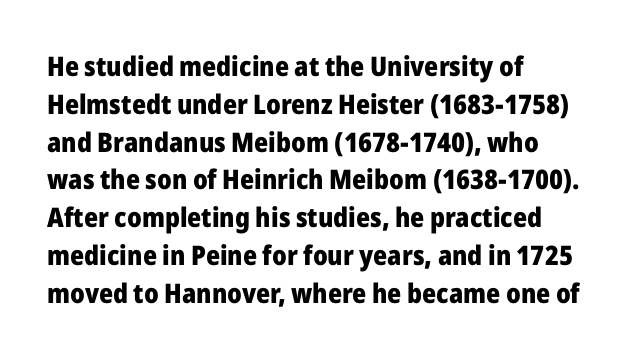
The image shows 27 px bold type, upright; set left-aligned, normal line spacing (1.4x), normal letter spacing, not underlined.
